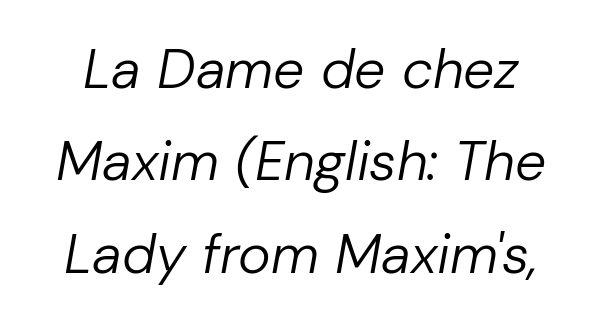
{"italic": "yes", "lean": "right", "slant_degrees": 10, "bold": "no", "weight": "regular", "width": "normal", "stroke_contrast": "low", "x_height": "medium", "monospaced": "no", "underline": "no", "line_spacing": "normal", "line_spacing_ratio": 1.68, "letter_spacing": "normal", "letter_spacing_em": 0.0, "glyph_px": 55}
